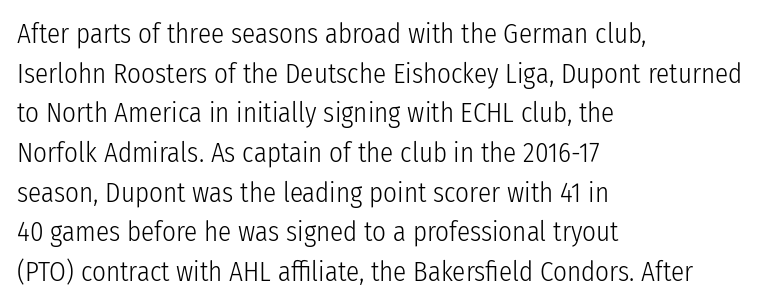
The image shows 27 px text type, upright; set left-aligned, normal line spacing (1.47x), normal letter spacing, not underlined.
